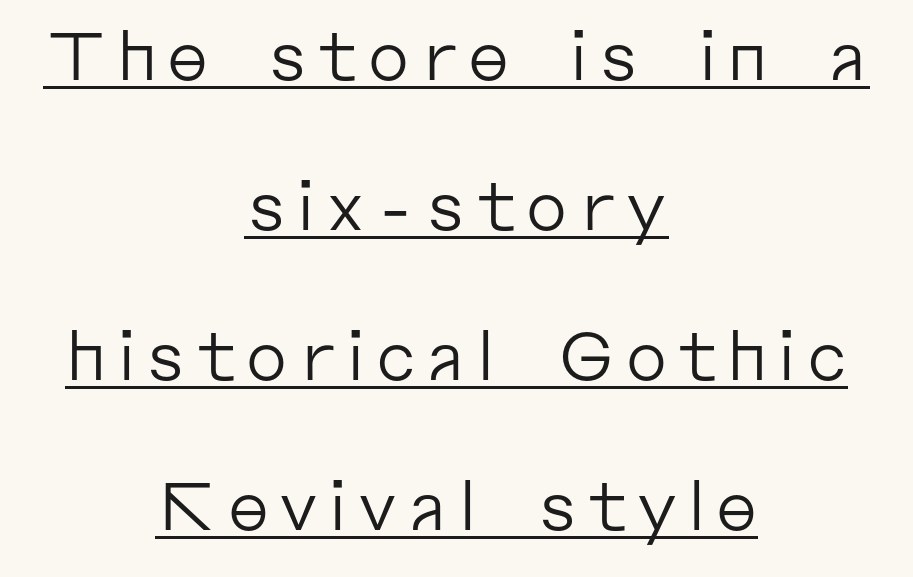
Q: Is the text bold? A: No.
Q: Is the text italic (slanted)? A: No, it is upright.
Q: Is the typeface a serif or a sans-serif typeface? A: Sans-serif.
Q: Is the text underlined? A: Yes.
Q: How is the paragraph aligned? A: Centered.
Q: Is the spacing between lines tight, normal or loose? A: Loose.
Q: Width (condensed, normal, or wide)? A: Normal.
Q: Stroke contrast? A: Low.
Q: x-height? A: Medium.
Q: Monospaced? A: No.
